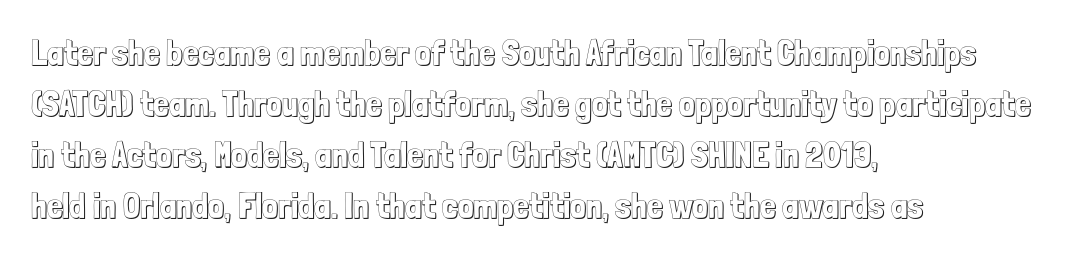
The image shows 35 px condensed type, upright; set left-aligned, normal line spacing (1.46x), normal letter spacing, not underlined; a medium x-height.
